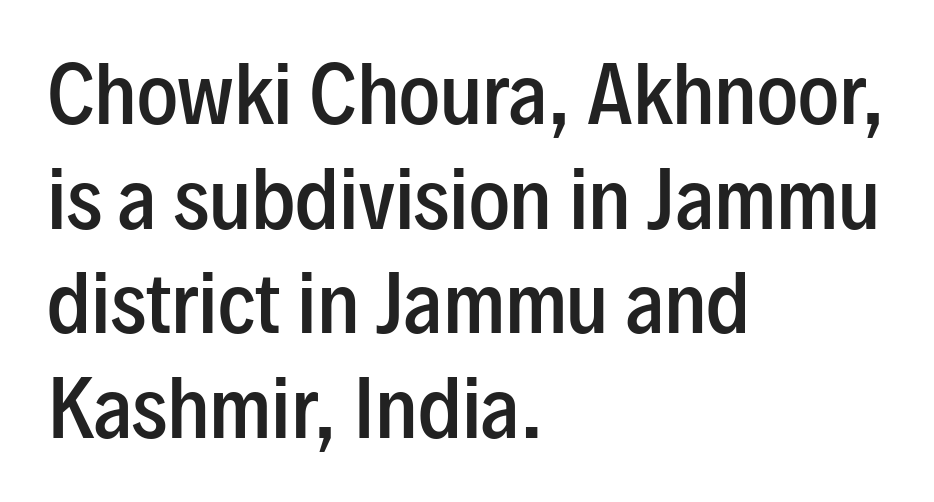
Compared with a centered layout, this one pins lines to the left instead. Tracking value appears to be zero — textbook default spacing. A clean baseline with only descenders dipping below it. You can tell from the bare stems that sans-serif type was used. Looks like regular typesetting: each glyph gets only the width it needs. Stroke thickness is moderately raised; the sample reads as semibold.
